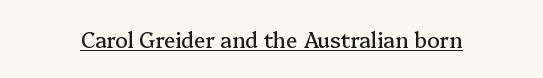
Students, note that the glyphs here touch the page at normal intervals. Does a line run under the words? Yes, clearly. Designer's note — italics off, roman on.
